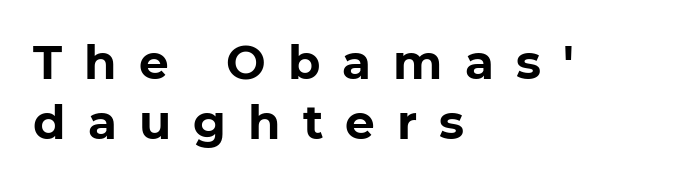
{"serif": "no", "bold": "yes", "weight": "bold", "width": "normal", "stroke_contrast": "low", "x_height": "medium", "monospaced": "no", "underline": "no", "align": "left", "line_spacing": "normal", "line_spacing_ratio": 1.27, "letter_spacing": "wide", "letter_spacing_em": 0.47, "glyph_px": 47}
